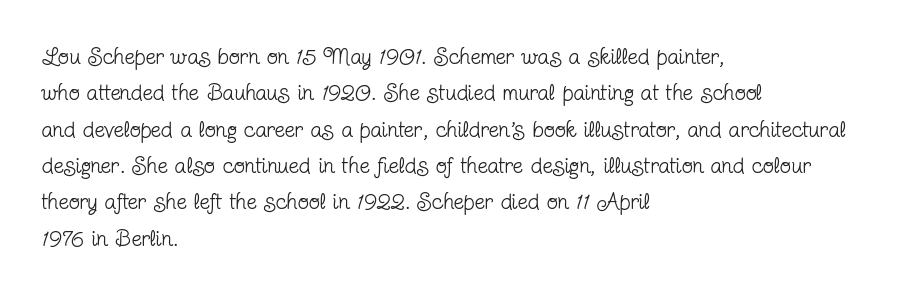
The image shows 23 px text type, upright; set left-aligned, normal line spacing (1.58x), normal letter spacing, not underlined.
